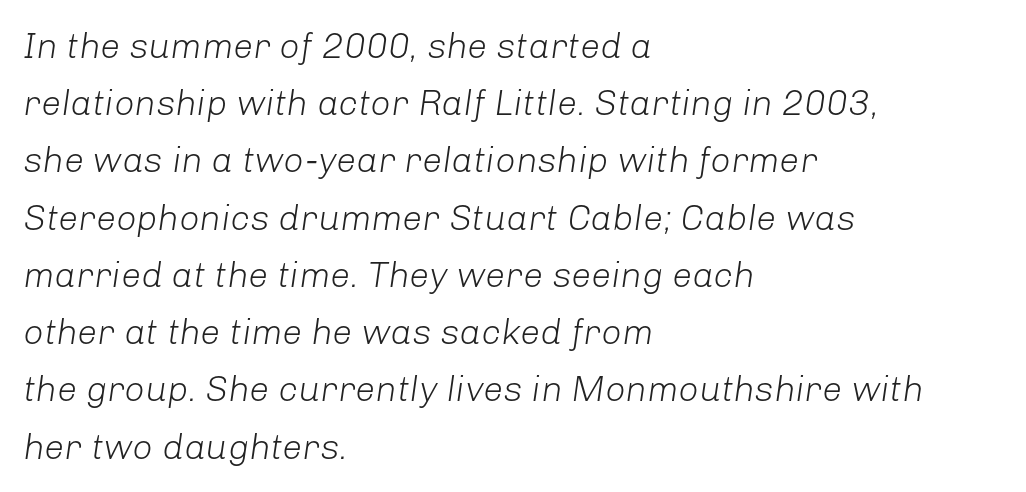
The typesetting does not lean heavy: it is not bold. This sample keeps an unexceptional amount of space between lines. Left-aligned paragraph, ragged on the right. Proportional: the letters do not fall into vertical columns.
